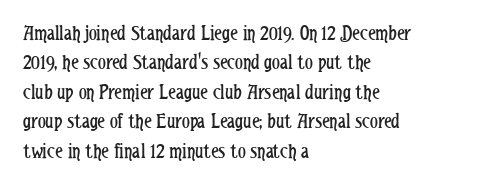
{"italic": "no", "bold": "no", "underline": "no", "align": "left", "line_spacing": "normal", "line_spacing_ratio": 1.34, "letter_spacing": "normal", "letter_spacing_em": 0.0, "glyph_px": 22}
